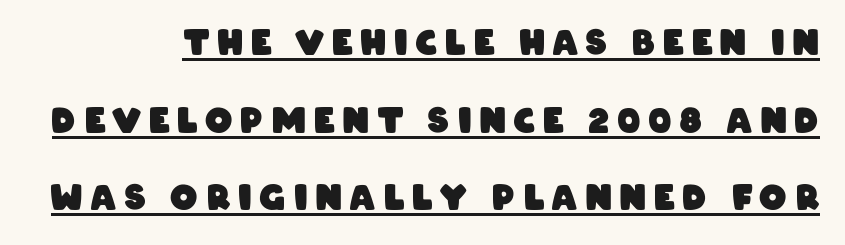
The image shows 34 px heavy, condensed sans-serif type; set loose line spacing (2.28x), unusually wide letter spacing (+0.24 em), underlined; low stroke contrast and a large x-height.
